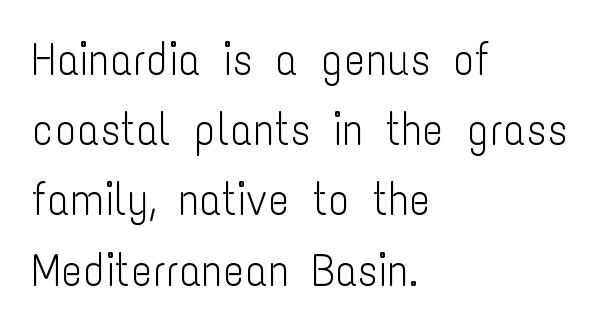
Q: Is the text bold? A: No.
Q: Is the text italic (slanted)? A: No, it is upright.
Q: Is the typeface a serif or a sans-serif typeface? A: Sans-serif.
Q: Is the text underlined? A: No.
Q: How is the paragraph aligned? A: Left-aligned.
Q: Is the spacing between letters normal or unusually wide? A: Normal.
Q: Is the spacing between lines tight, normal or loose? A: Normal.
Q: Width (condensed, normal, or wide)? A: Condensed.
Q: Stroke contrast? A: Low.
Q: x-height? A: Medium.
Q: Monospaced? A: No.
